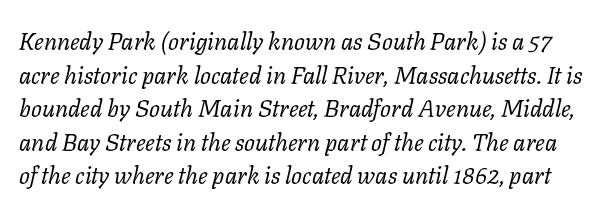
Q: Is the text bold? A: No.
Q: Is the text italic (slanted)? A: Yes, it leans right by about 11 degrees.
Q: Is the text underlined? A: No.
Q: Is the spacing between letters normal or unusually wide? A: Normal.
Q: Is the spacing between lines tight, normal or loose? A: Normal.
